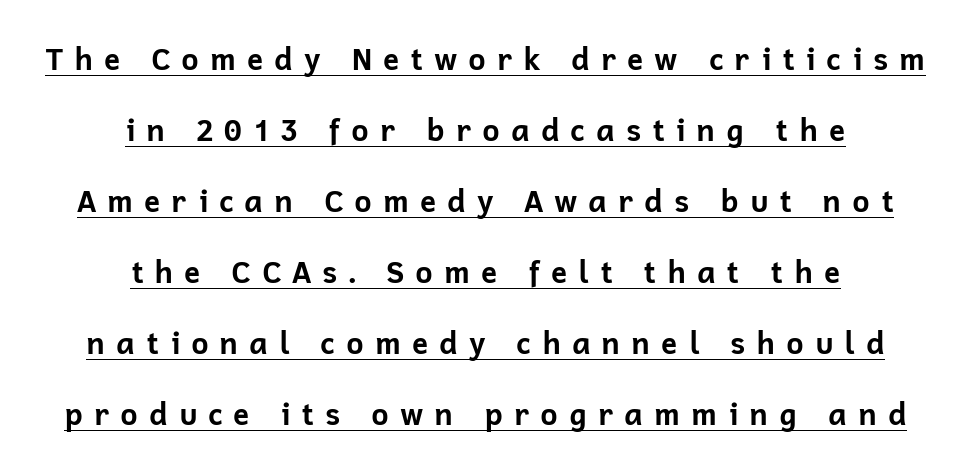
Q: Is the text bold? A: Yes.
Q: Is the text italic (slanted)? A: No, it is upright.
Q: Is the typeface a serif or a sans-serif typeface? A: Sans-serif.
Q: Is the text underlined? A: Yes.
Q: How is the paragraph aligned? A: Centered.
Q: Is the spacing between letters normal or unusually wide? A: Unusually wide.
Q: Is the spacing between lines tight, normal or loose? A: Loose.
Q: Width (condensed, normal, or wide)? A: Normal.
Q: Stroke contrast? A: Low.
Q: x-height? A: Medium.
Q: Monospaced? A: No.
